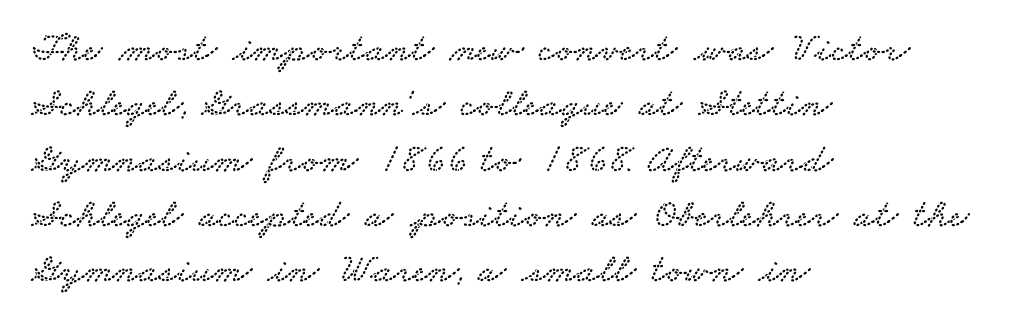
The image shows 41 px wide type; set left-aligned, normal line spacing (1.35x), normal letter spacing, not underlined; low stroke contrast and a small x-height.
